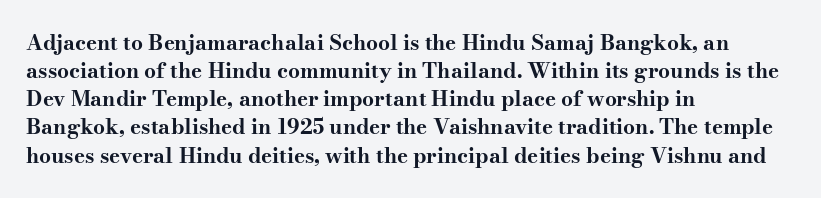
Q: Is the text bold? A: Yes.
Q: Is the text italic (slanted)? A: No, it is upright.
Q: Is the text underlined? A: No.
Q: How is the paragraph aligned? A: Left-aligned.
Q: Is the spacing between letters normal or unusually wide? A: Normal.
Q: Is the spacing between lines tight, normal or loose? A: Normal.
